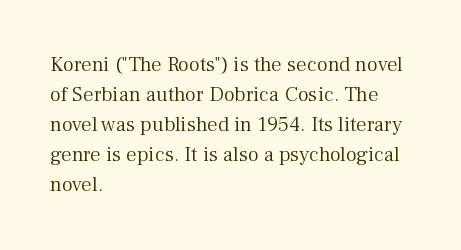
Q: Is the text bold? A: No.
Q: Is the text italic (slanted)? A: No, it is upright.
Q: Is the text underlined? A: No.
Q: How is the paragraph aligned? A: Left-aligned.
Q: Is the spacing between letters normal or unusually wide? A: Normal.
Q: Is the spacing between lines tight, normal or loose? A: Normal.
